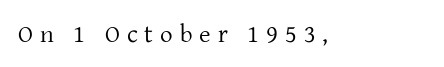
Descender tails drop into unmarked territory. Characters remain perfectly vertical along every line. Weight: not bold — regular or lighter. The rendering inserts visible extra space after every character.
